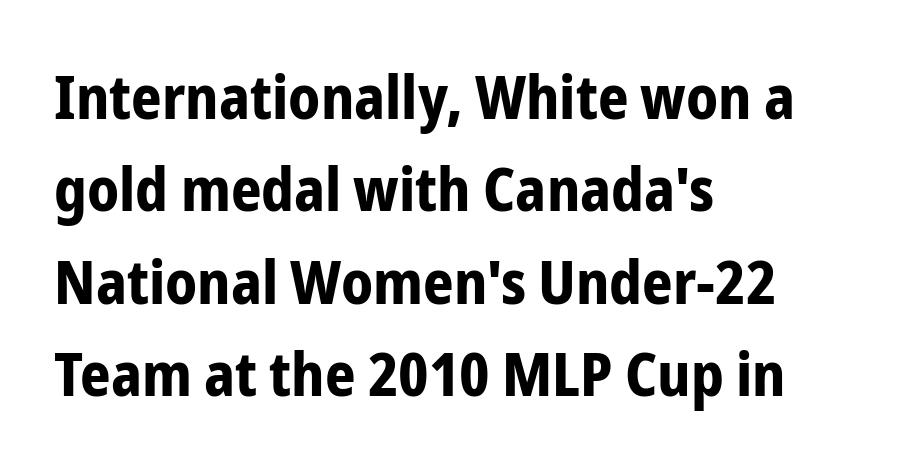
The image shows 60 px bold, condensed sans-serif type, upright; set left-aligned, normal line spacing (1.54x), normal letter spacing, not underlined; low stroke contrast and a medium x-height.
